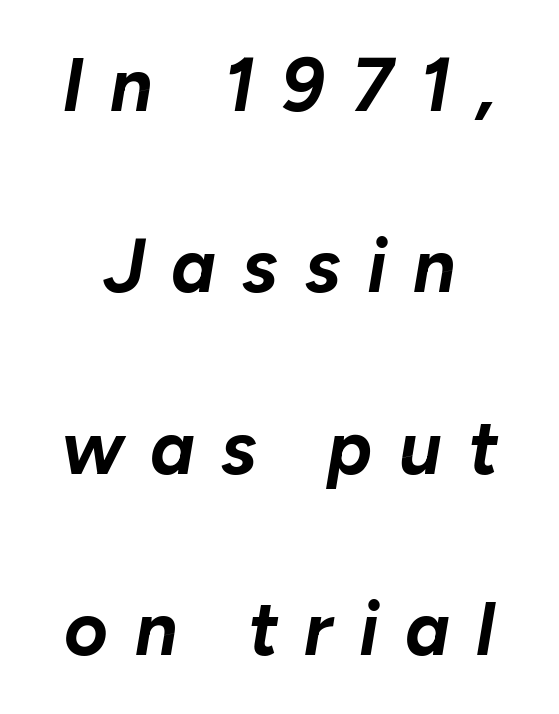
{"italic": "yes", "lean": "right", "slant_degrees": 10, "bold": "yes", "weight": "bold", "width": "normal", "stroke_contrast": "low", "x_height": "medium", "monospaced": "no", "underline": "no", "line_spacing": "loose", "line_spacing_ratio": 2.42, "letter_spacing": "wide", "letter_spacing_em": 0.35, "glyph_px": 75}
